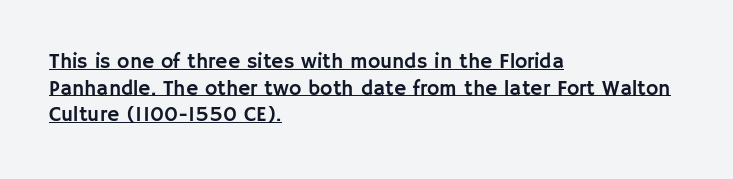
{"italic": "no", "underline": "yes", "align": "left", "line_spacing": "normal", "line_spacing_ratio": 1.27, "letter_spacing": "normal", "letter_spacing_em": 0.0, "glyph_px": 21}
